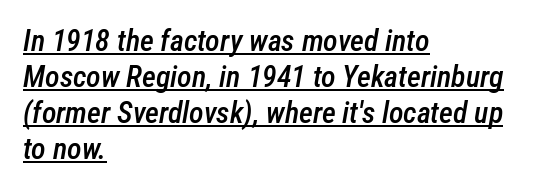
The characters look somewhat weighty, a semibold short of true bold. The rendering uses natural spacing where letterforms have individual widths. An italicized treatment has been applied to the whole sample. Compared with typical body copy, the letter spacing here is the same.
